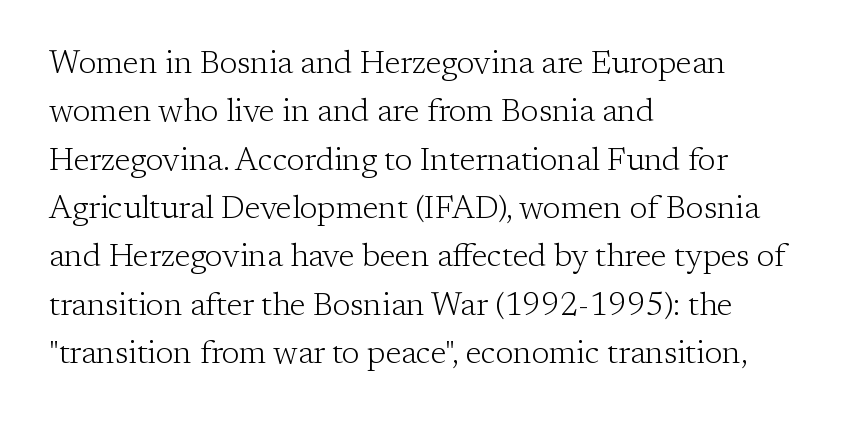
{"serif": "yes", "italic": "no", "bold": "no", "weight": "light", "width": "normal", "stroke_contrast": "low", "x_height": "medium", "monospaced": "no", "underline": "no", "align": "left", "line_spacing": "normal", "line_spacing_ratio": 1.51, "letter_spacing": "normal", "letter_spacing_em": 0.0, "glyph_px": 32}
